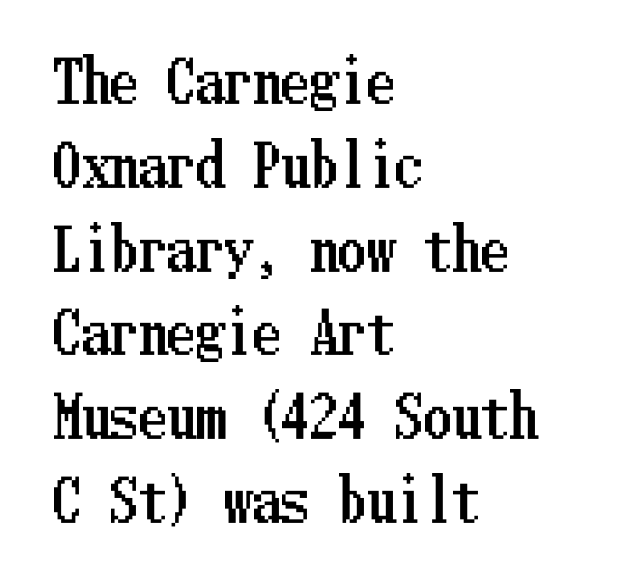
Q: Is the text italic (slanted)? A: No, it is upright.
Q: Is the text underlined? A: No.
Q: How is the paragraph aligned? A: Left-aligned.
Q: Is the spacing between letters normal or unusually wide? A: Normal.
Q: Is the spacing between lines tight, normal or loose? A: Normal.
Q: Width (condensed, normal, or wide)? A: Condensed.
Q: Stroke contrast? A: Low.
Q: x-height? A: Medium.
